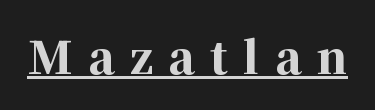
Q: Is the text bold? A: Yes.
Q: Is the text italic (slanted)? A: No, it is upright.
Q: Is the typeface a serif or a sans-serif typeface? A: Serif.
Q: Is the text underlined? A: Yes.
Q: Is the spacing between letters normal or unusually wide? A: Unusually wide.
Q: Width (condensed, normal, or wide)? A: Normal.
Q: Stroke contrast? A: High.
Q: x-height? A: Medium.
Q: Monospaced? A: No.
